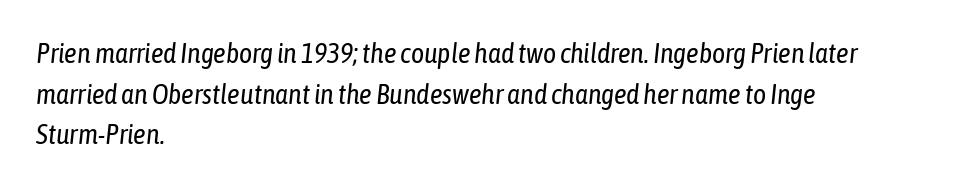
The image shows 28 px regular-weight, condensed type, italic (leaning right); set left-aligned, normal line spacing (1.45x), normal letter spacing, not underlined; low stroke contrast and a medium x-height.
